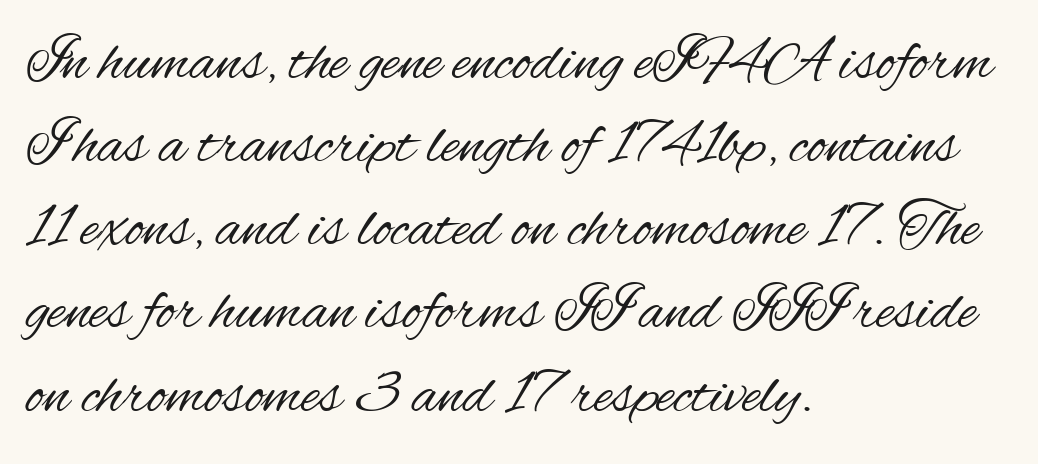
Compared with typical body copy, the letter spacing here is the same. This is not heavy type; no bold has been used. Line beginnings align vertically; line endings do not.
